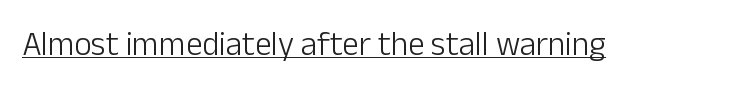
The image shows 33 px light sans-serif type, upright; set normal letter spacing, underlined; low stroke contrast and a medium x-height.
